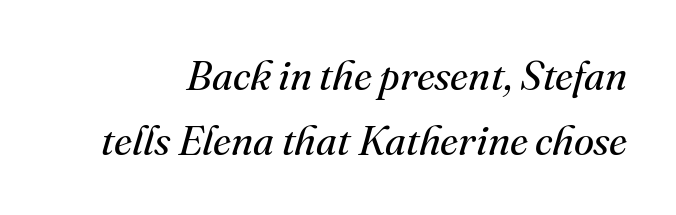
Honestly, the letter spacing is just normal — you wouldn't notice it. The strip under each line holds only bare page. Note: serifs present on the glyphs. The face looks like a standard text weight, possibly lighter. Regular leading. Rendered with sloped, italic letterforms.
